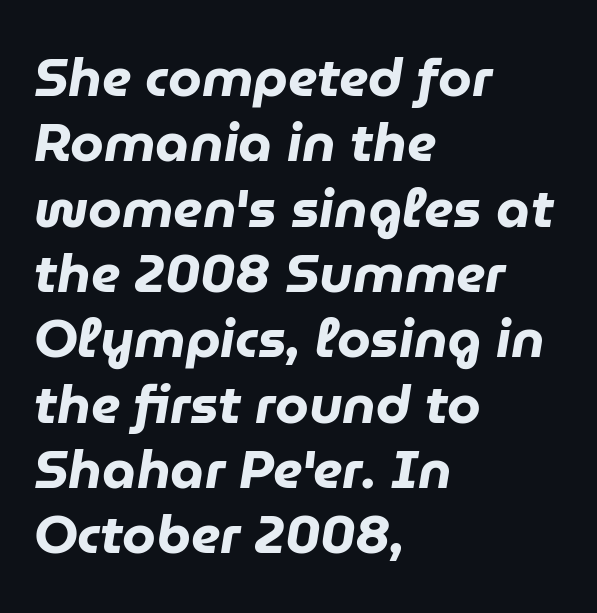
Q: Is the text bold? A: Yes.
Q: Is the text italic (slanted)? A: Yes, it leans right by about 9 degrees.
Q: Is the text underlined? A: No.
Q: How is the paragraph aligned? A: Left-aligned.
Q: Is the spacing between letters normal or unusually wide? A: Normal.
Q: Width (condensed, normal, or wide)? A: Normal.
Q: Stroke contrast? A: Low.
Q: x-height? A: Medium.
Q: Monospaced? A: No.
